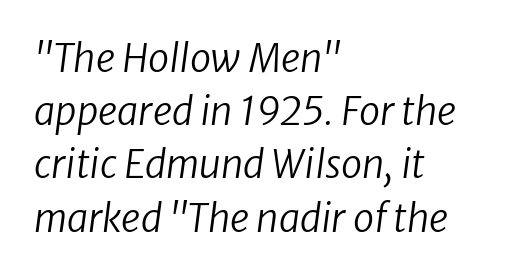
Q: Is the text bold? A: No.
Q: Is the typeface a serif or a sans-serif typeface? A: Sans-serif.
Q: Is the text underlined? A: No.
Q: How is the paragraph aligned? A: Left-aligned.
Q: Is the spacing between letters normal or unusually wide? A: Normal.
Q: Is the spacing between lines tight, normal or loose? A: Normal.
Q: Width (condensed, normal, or wide)? A: Normal.
Q: Stroke contrast? A: Low.
Q: x-height? A: Medium.
Q: Monospaced? A: No.
